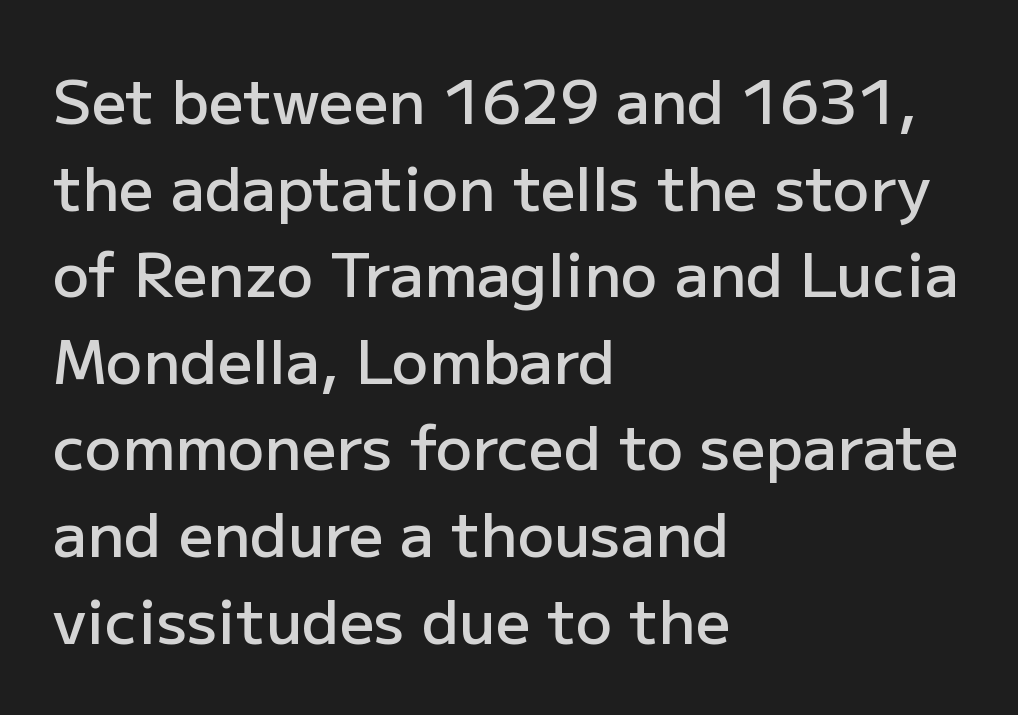
These lines carry some extra weight — a demibold, not a full bold. Leading: standard. Plain, unruled lines of type. In terms of letterspacing, this is plain default setting. You could not count columns in this text — the font is proportionally spaced. The font's upright variant was chosen for this text.
